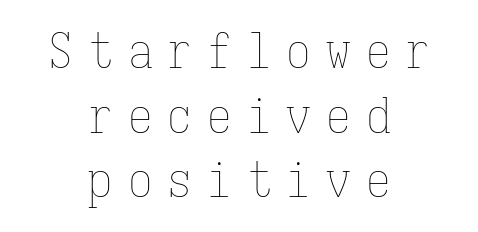
{"italic": "no", "bold": "no", "weight": "thin", "width": "condensed", "stroke_contrast": "low", "x_height": "medium", "monospaced": "yes", "underline": "no", "align": "center", "line_spacing": "normal", "line_spacing_ratio": 1.32, "letter_spacing": "wide", "letter_spacing_em": 0.31, "glyph_px": 49}
